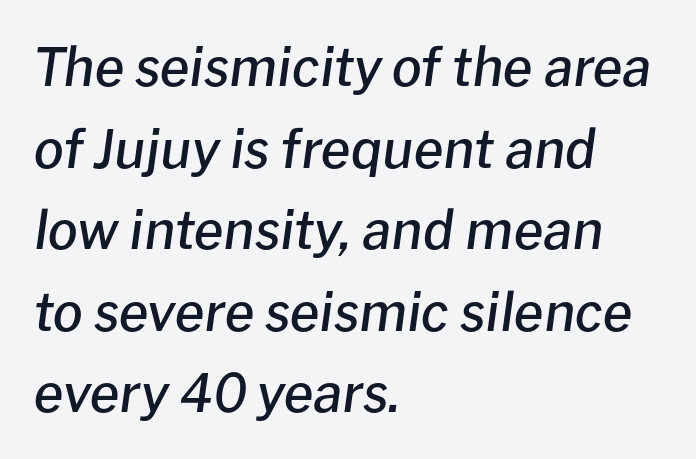
The image shows 53 px semibold type, italic (leaning right); set left-aligned, normal line spacing (1.54x), normal letter spacing, not underlined; low stroke contrast and a medium x-height.
